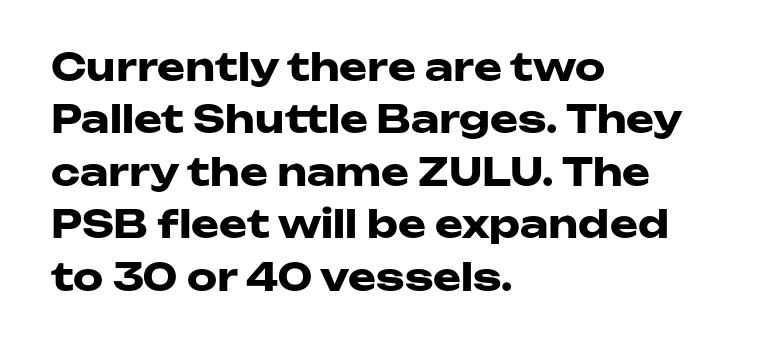
These lines are rendered in a variable-pitch font. What weight is shown? A full bold with thick strokes. How would I describe the line gaps? Plain and ordinary. Stroke terminals: plain, sans-serif. The ragged edge is on the right, which tells us the setting is flush left. The typography opts for an upright posture over an oblique one.
